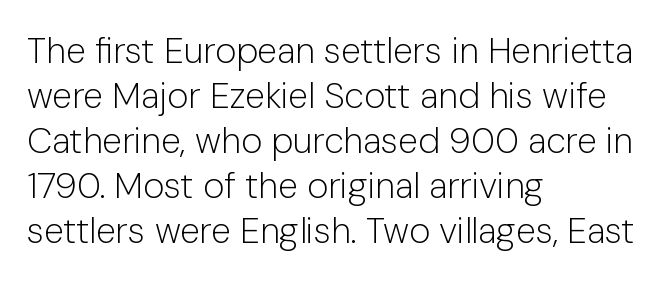
Is the letter spacing exaggerated? No — it looks like the ordinary default. All the whitespace from short lines collects on the right. Upright lettering throughout. The zone under the glyphs is completely vacant.
